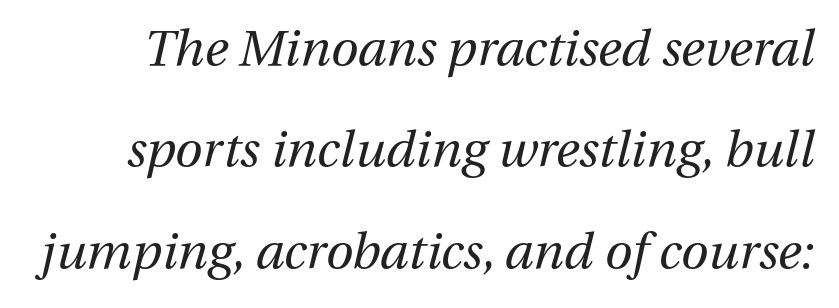
{"italic": "yes", "lean": "right", "slant_degrees": 13, "bold": "no", "weight": "regular", "width": "normal", "stroke_contrast": "medium", "x_height": "medium", "monospaced": "no", "underline": "no", "line_spacing": "loose", "line_spacing_ratio": 2.03, "letter_spacing": "normal", "letter_spacing_em": 0.0, "glyph_px": 50}
